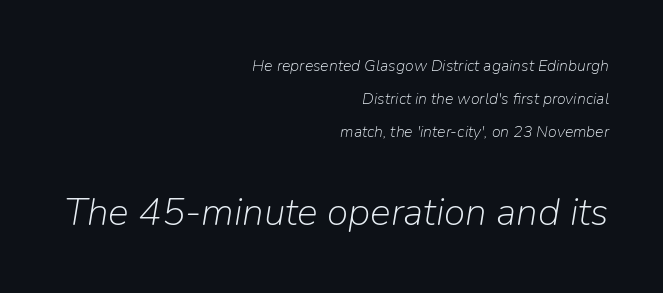
The image shows 39 px light type, italic (leaning right); set right-aligned, loose line spacing (2.07x), normal letter spacing, not underlined; the second (bottom) block is 2.44x larger; low stroke contrast and a medium x-height.
